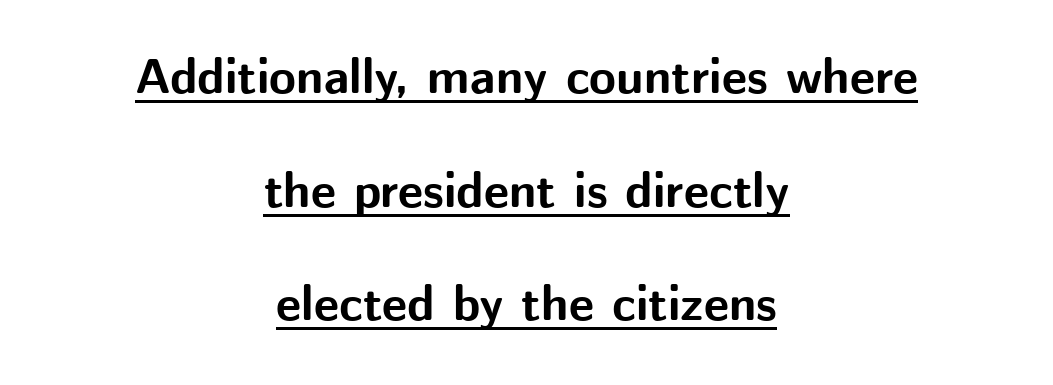
The image shows 49 px bold sans-serif type, upright; set centered, loose line spacing (2.32x), normal letter spacing, underlined; medium stroke contrast and a medium x-height.
